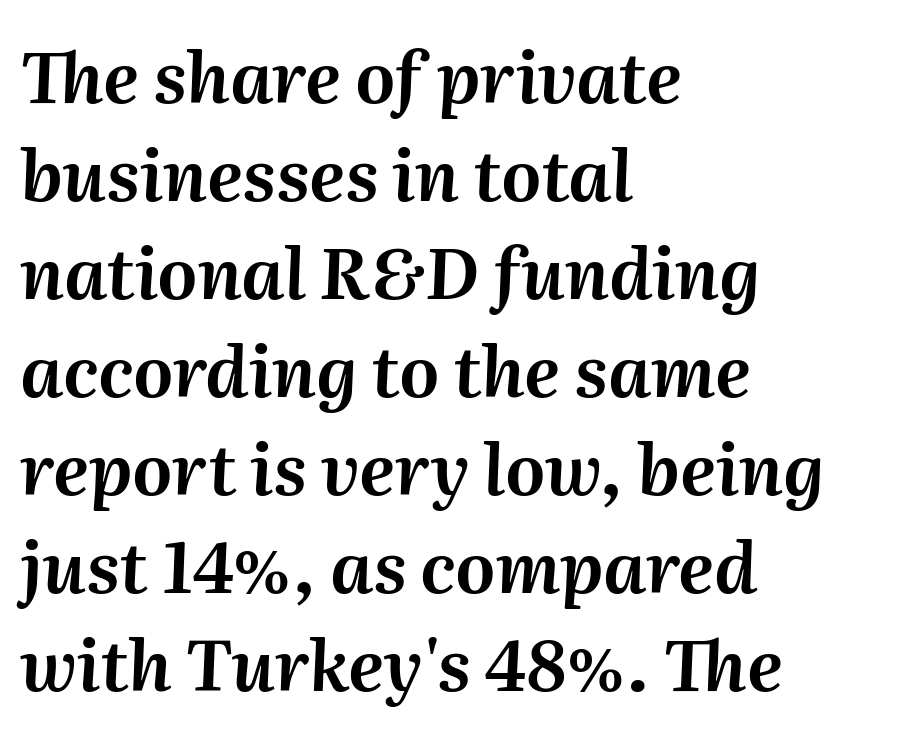
The image shows 70 px text type, italic (leaning right); set left-aligned, normal line spacing (1.4x), normal letter spacing, not underlined; medium stroke contrast and a medium x-height.
